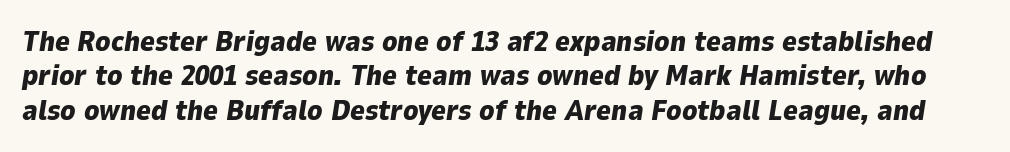
Quick note: italic. The line texture is even and compact thanks to regular tracking. The words here are not underlined. Strokes here are thick enough to call this a true bold. Character widths vary here, with narrow letters taking less room than wide ones.
